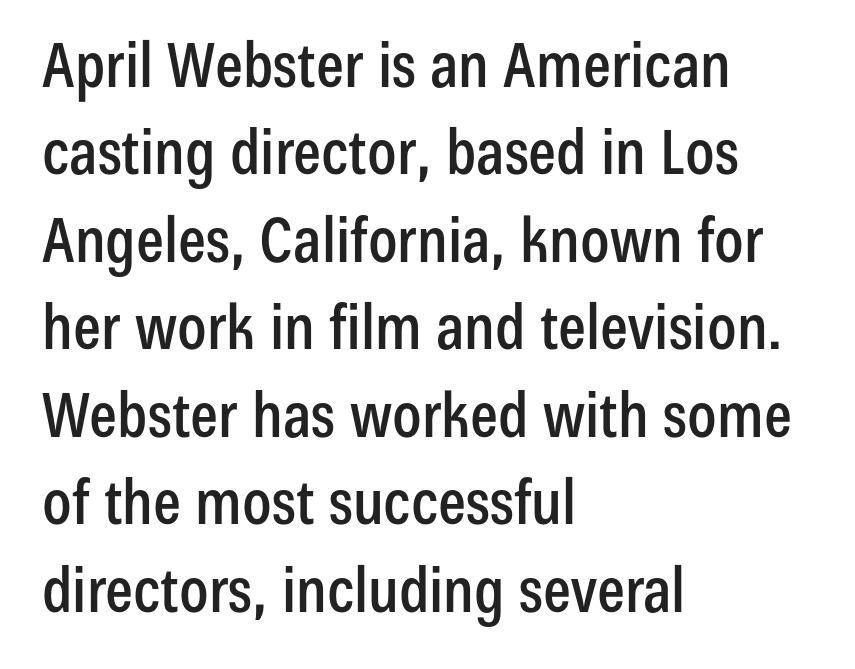
Unmarked baselines from the first word to the last. Notice how the stems are strictly vertical — no italics here. The letters carry no serifs — their stems end cleanly without finishing strokes. Honestly, the letter spacing is just normal — you wouldn't notice it. The rows are spaced the way most documents space them.
